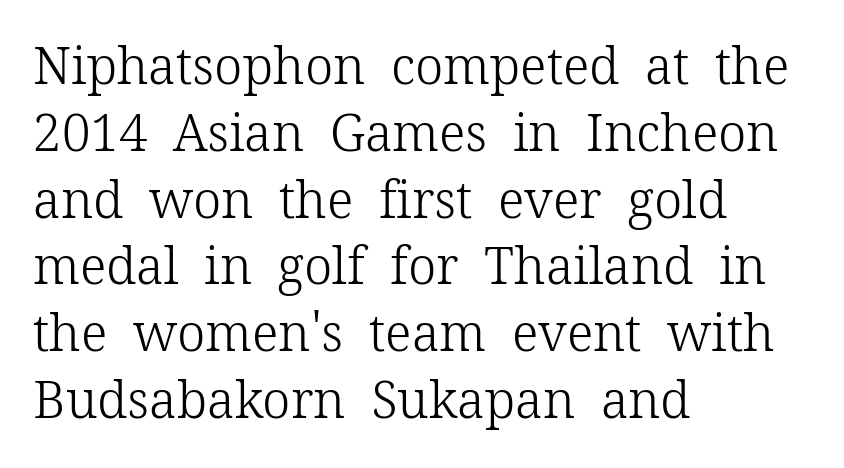
Q: Is the text bold? A: No.
Q: Is the text italic (slanted)? A: No, it is upright.
Q: Is the typeface a serif or a sans-serif typeface? A: Serif.
Q: Is the text underlined? A: No.
Q: How is the paragraph aligned? A: Left-aligned.
Q: Is the spacing between letters normal or unusually wide? A: Normal.
Q: Is the spacing between lines tight, normal or loose? A: Normal.
Q: Width (condensed, normal, or wide)? A: Normal.
Q: Stroke contrast? A: Low.
Q: x-height? A: Medium.
Q: Monospaced? A: No.
